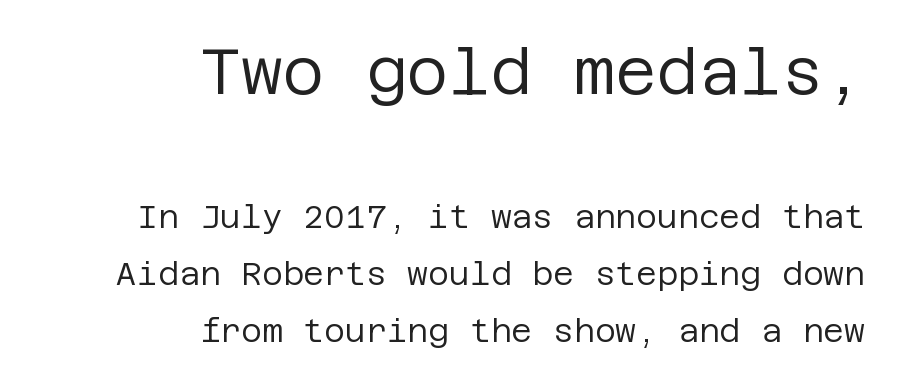
The image shows 64 px regular-weight sans-serif type, upright; set right-aligned, line spacing 1.77x, normal letter spacing, not underlined; the first (top) block is 2.0x larger; low stroke contrast and a large x-height.
